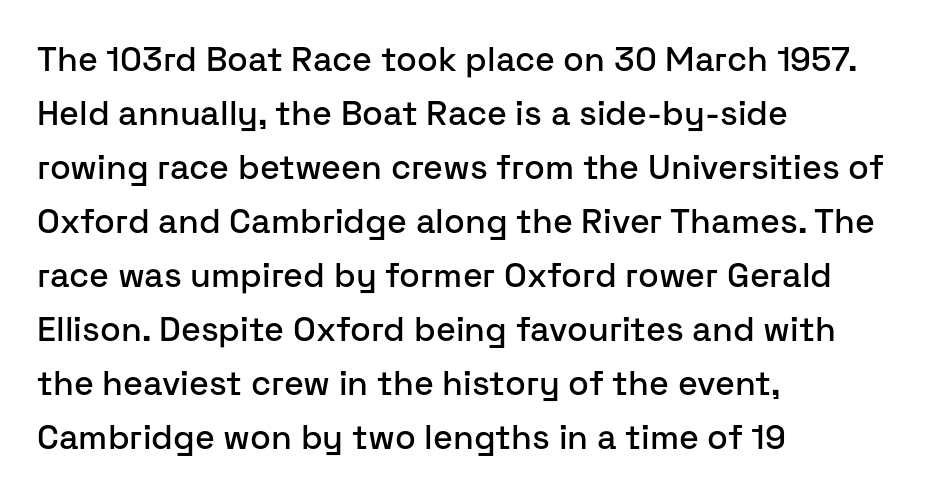
{"serif": "no", "italic": "no", "width": "normal", "stroke_contrast": "low", "x_height": "medium", "monospaced": "no", "underline": "no", "align": "left", "line_spacing": "normal", "line_spacing_ratio": 1.59, "letter_spacing": "normal", "letter_spacing_em": 0.0, "glyph_px": 34}
